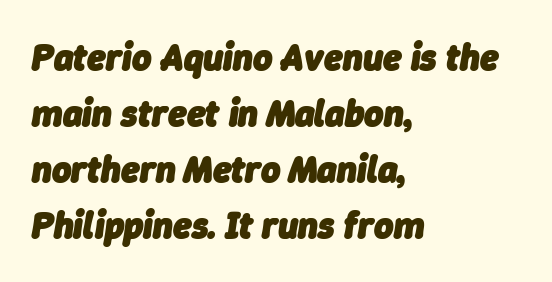
Q: Is the text bold? A: Yes.
Q: Is the text italic (slanted)? A: Yes, it leans right by about 9 degrees.
Q: Is the text underlined? A: No.
Q: How is the paragraph aligned? A: Left-aligned.
Q: Is the spacing between letters normal or unusually wide? A: Normal.
Q: Is the spacing between lines tight, normal or loose? A: Normal.
Q: Width (condensed, normal, or wide)? A: Normal.
Q: Stroke contrast? A: Low.
Q: x-height? A: Medium.
Q: Monospaced? A: No.
